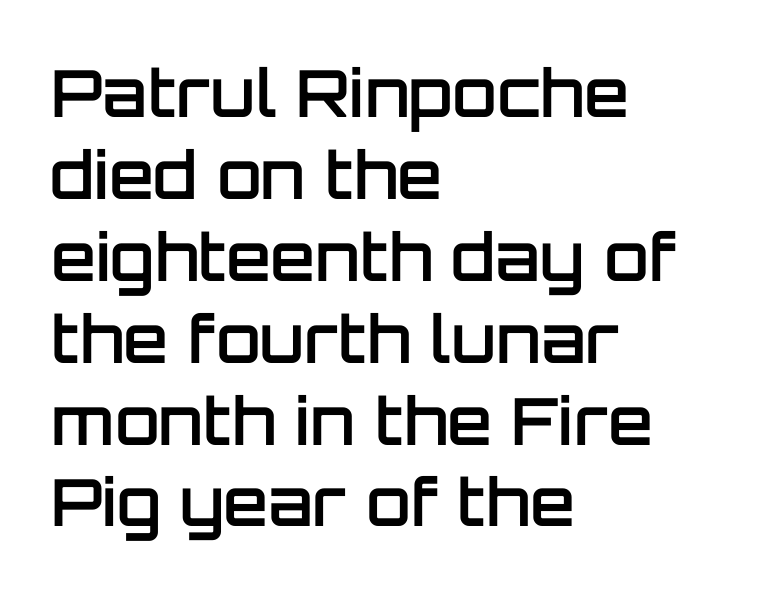
Q: Is the text bold? A: Semi-bold.
Q: Is the text italic (slanted)? A: No, it is upright.
Q: Is the typeface a serif or a sans-serif typeface? A: Sans-serif.
Q: Is the text underlined? A: No.
Q: How is the paragraph aligned? A: Left-aligned.
Q: Is the spacing between letters normal or unusually wide? A: Normal.
Q: Is the spacing between lines tight, normal or loose? A: Normal.
Q: Width (condensed, normal, or wide)? A: Normal.
Q: Stroke contrast? A: Low.
Q: x-height? A: Large.
Q: Monospaced? A: No.
